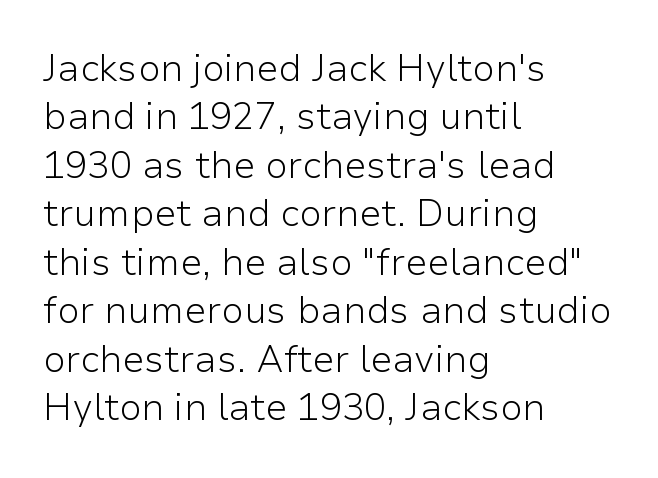
The image shows 37 px light sans-serif type, upright; set left-aligned, normal line spacing (1.31x), normal letter spacing, not underlined; low stroke contrast and a medium x-height.
